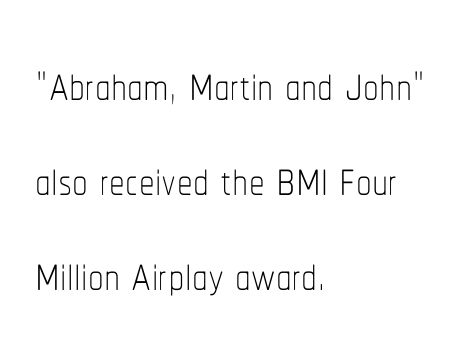
Q: Is the text bold? A: No.
Q: Is the text italic (slanted)? A: No, it is upright.
Q: Is the text underlined? A: No.
Q: How is the paragraph aligned? A: Left-aligned.
Q: Is the spacing between letters normal or unusually wide? A: Normal.
Q: Is the spacing between lines tight, normal or loose? A: Normal.
Q: Width (condensed, normal, or wide)? A: Condensed.
Q: Stroke contrast? A: Low.
Q: x-height? A: Medium.
Q: Monospaced? A: No.
